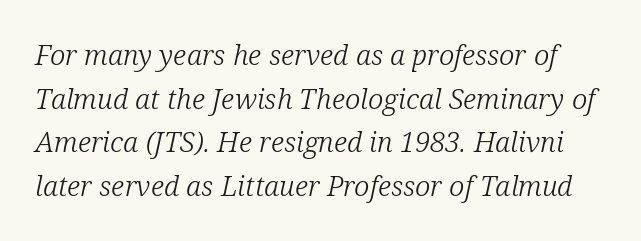
The image shows 28 px light serif type, italic (leaning right); set normal line spacing (1.56x), normal letter spacing, not underlined; low stroke contrast and a medium x-height.
